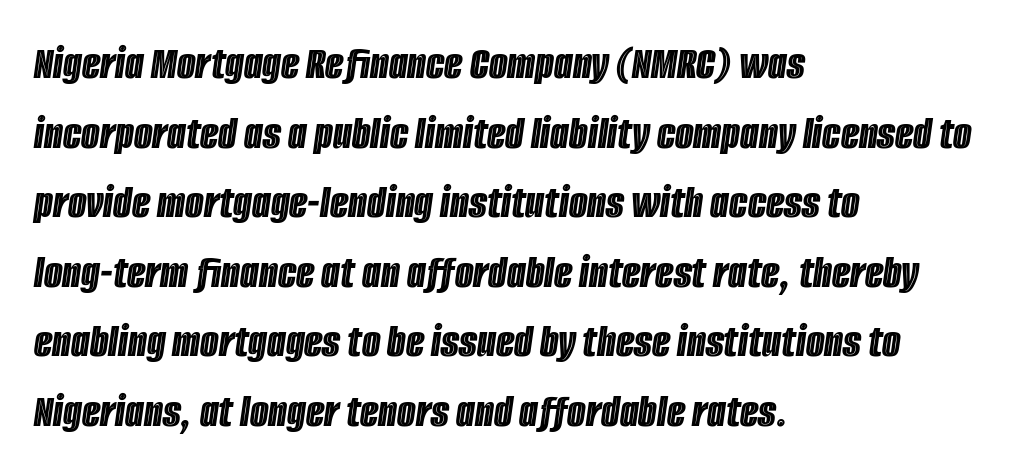
Q: Is the text italic (slanted)? A: Yes, it leans right by about 8 degrees.
Q: Is the text underlined? A: No.
Q: How is the paragraph aligned? A: Left-aligned.
Q: Is the spacing between letters normal or unusually wide? A: Normal.
Q: Is the spacing between lines tight, normal or loose? A: Normal.
Q: Width (condensed, normal, or wide)? A: Condensed.
Q: x-height? A: Large.
Q: Monospaced? A: No.
